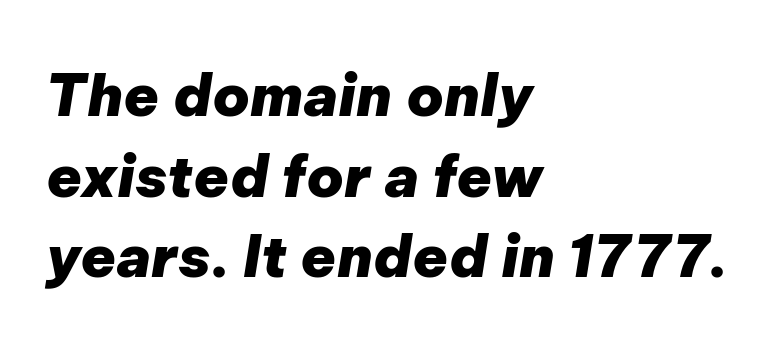
{"italic": "yes", "lean": "right", "slant_degrees": 9, "bold": "yes", "weight": "heavy", "width": "normal", "stroke_contrast": "low", "x_height": "medium", "monospaced": "no", "underline": "no", "align": "left", "line_spacing": "normal", "line_spacing_ratio": 1.39, "letter_spacing": "normal", "letter_spacing_em": 0.0, "glyph_px": 58}
